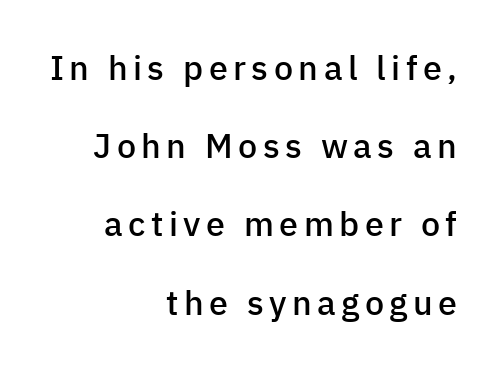
The image shows 34 px semibold sans-serif type, upright; set right-aligned, loose line spacing (2.3x), not underlined; low stroke contrast and a medium x-height.
